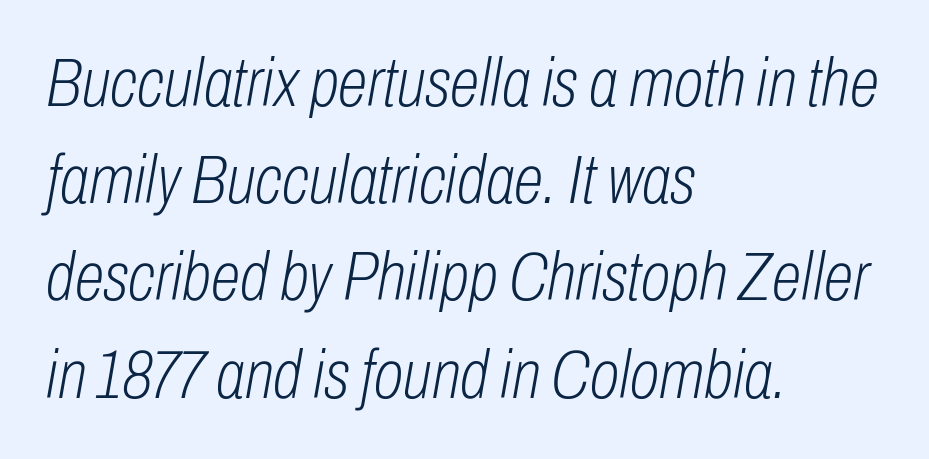
{"italic": "yes", "lean": "right", "slant_degrees": 10, "bold": "no", "weight": "light", "width": "condensed", "stroke_contrast": "low", "x_height": "medium", "monospaced": "no", "underline": "no", "align": "left", "line_spacing": "normal", "line_spacing_ratio": 1.43, "letter_spacing": "normal", "letter_spacing_em": 0.0, "glyph_px": 68}
